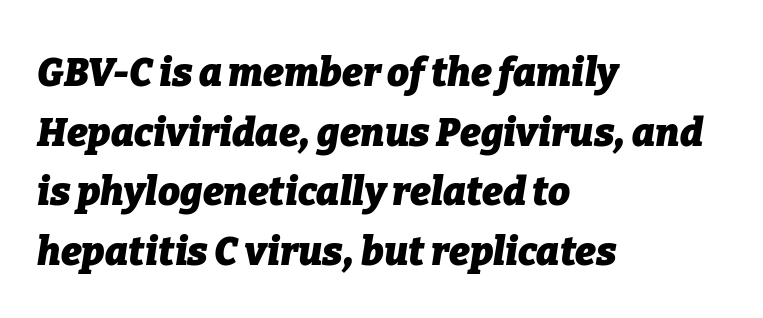
The image shows 39 px heavy type, italic (leaning right); set left-aligned, normal line spacing (1.53x), normal letter spacing, not underlined; low stroke contrast and a medium x-height.
